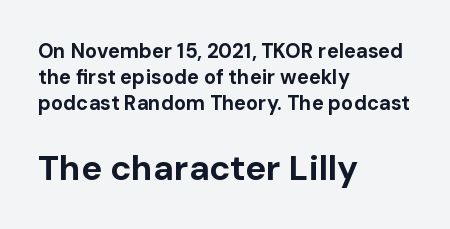
{"serif": "no", "italic": "no", "bold": "yes", "weight": "bold", "width": "normal", "stroke_contrast": "low", "x_height": "medium", "monospaced": "no", "underline": "no", "align": "left", "line_spacing": "normal", "line_spacing_ratio": 1.31, "letter_spacing": "normal", "letter_spacing_em": 0.0, "larger_block": "second", "size_ratio": 1.75, "glyph_px": 35}
